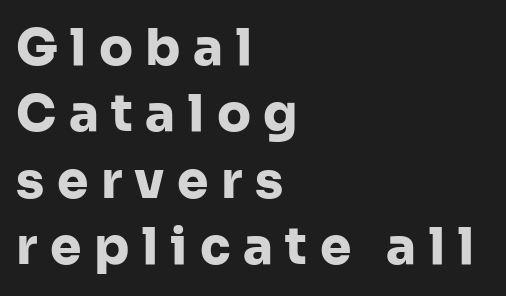
The image shows 50 px heavy sans-serif type, upright; set left-aligned, normal line spacing (1.33x), unusually wide letter spacing (+0.25 em), not underlined; low stroke contrast and a medium x-height.
